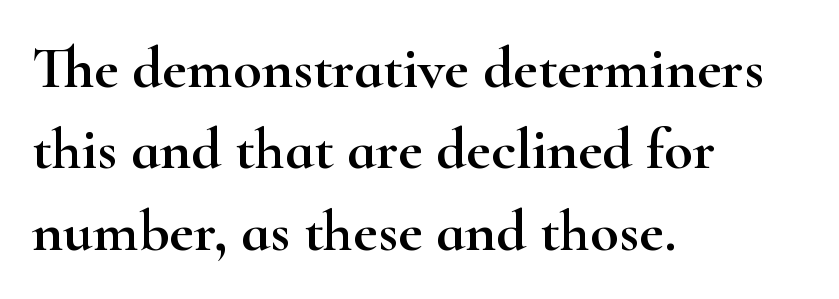
The image shows 59 px wide serif type, upright; set left-aligned, normal line spacing (1.38x), normal letter spacing, not underlined; high stroke contrast and a small x-height.
